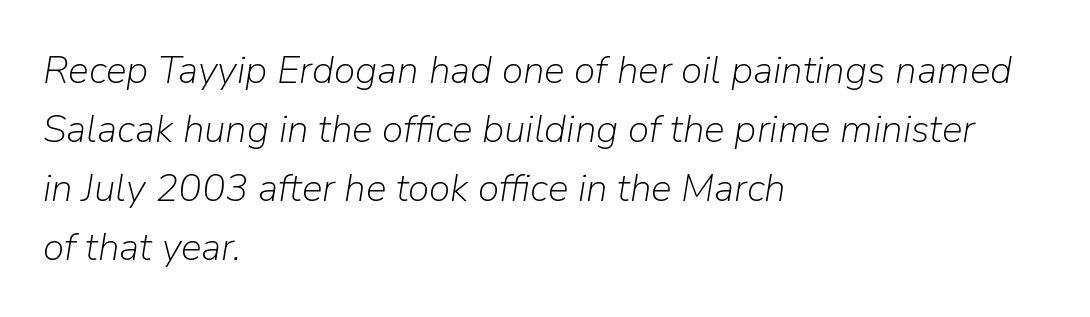
The image shows 39 px light type, italic (leaning right); set left-aligned, normal line spacing (1.51x), normal letter spacing, not underlined; low stroke contrast and a medium x-height.
